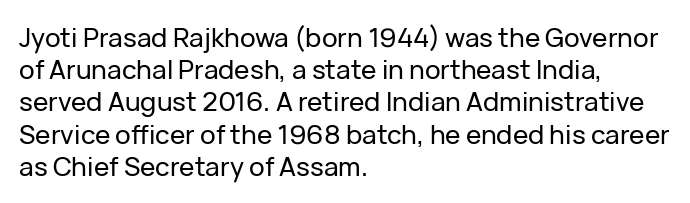
Q: Is the text italic (slanted)? A: No, it is upright.
Q: Is the text underlined? A: No.
Q: How is the paragraph aligned? A: Left-aligned.
Q: Is the spacing between letters normal or unusually wide? A: Normal.
